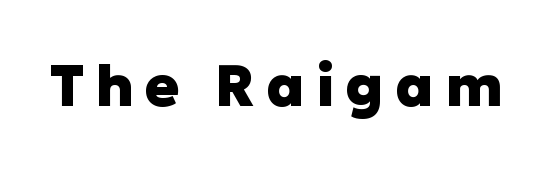
{"serif": "no", "italic": "no", "bold": "yes", "weight": "heavy", "width": "normal", "stroke_contrast": "low", "x_height": "medium", "monospaced": "no", "underline": "no", "letter_spacing": "wide", "letter_spacing_em": 0.2, "glyph_px": 57}
